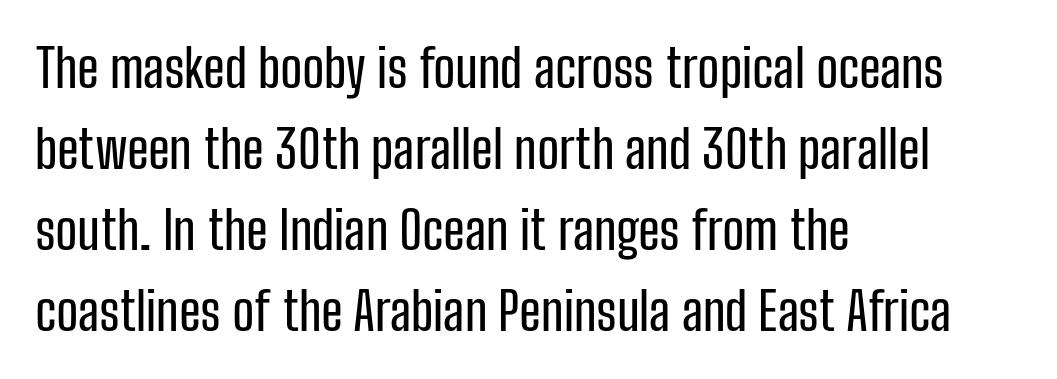
Q: Is the text italic (slanted)? A: No, it is upright.
Q: Is the typeface a serif or a sans-serif typeface? A: Sans-serif.
Q: Is the text underlined? A: No.
Q: How is the paragraph aligned? A: Left-aligned.
Q: Is the spacing between letters normal or unusually wide? A: Normal.
Q: Is the spacing between lines tight, normal or loose? A: Normal.
Q: Width (condensed, normal, or wide)? A: Condensed.
Q: Stroke contrast? A: Low.
Q: x-height? A: Medium.
Q: Monospaced? A: No.
